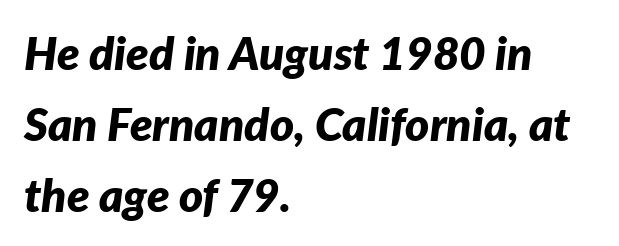
The image shows 46 px bold type, italic (leaning right); set left-aligned, normal line spacing (1.54x), normal letter spacing, not underlined; low stroke contrast and a medium x-height.
